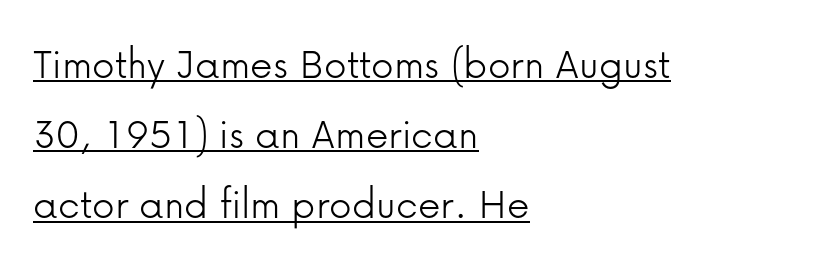
The image shows 45 px light sans-serif type, upright; set left-aligned, normal line spacing (1.56x), normal letter spacing, underlined; low stroke contrast and a medium x-height.
